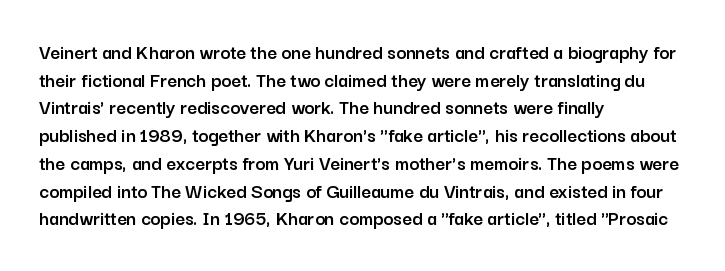
Every character sits straight up, as roman type does. Decoration check: the copy has no underline. A normal amount of white space separates one row of letters from the next. The passage shown has conventional tracking throughout.
